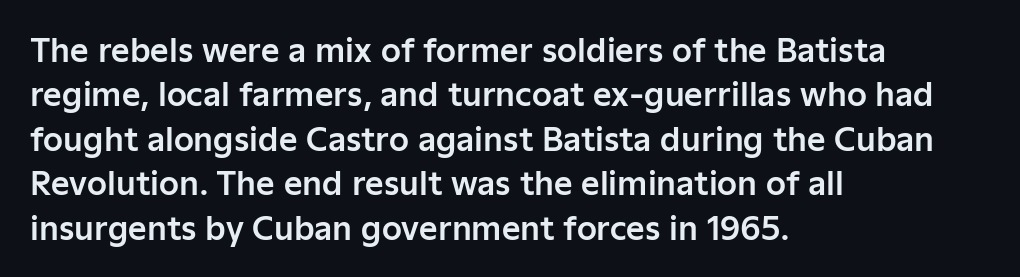
This sample has the flowing, uneven cadence of proportional lettering. A sans-serif font was chosen for this passage. A classic flush-left, rag-right setting is used for this passage. Posture: vertical. Honestly, the letter spacing is just normal — you wouldn't notice it.
